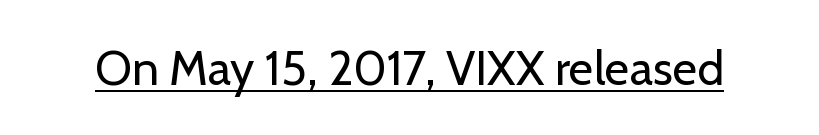
The image shows 48 px regular-weight sans-serif type, upright; set normal letter spacing, underlined; low stroke contrast and a medium x-height.
